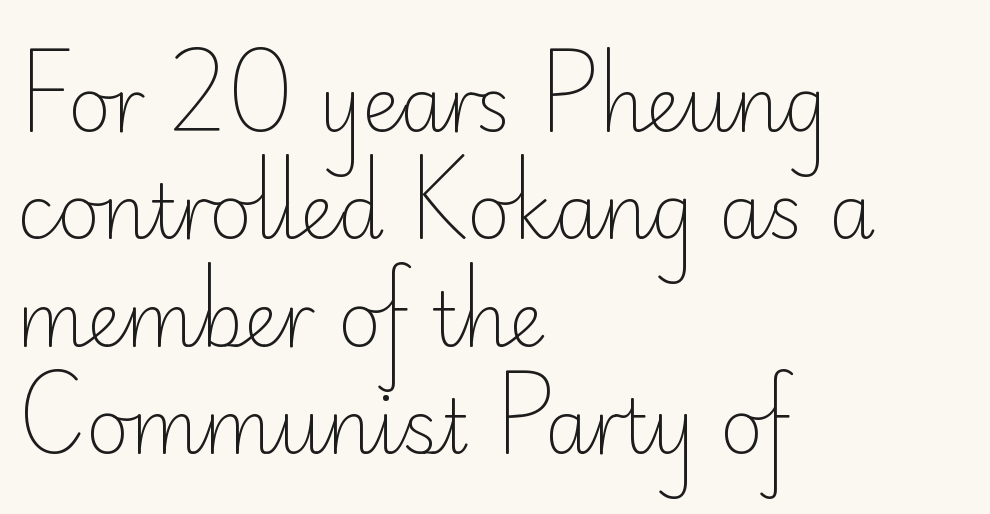
{"serif": "no", "italic": "no", "bold": "no", "weight": "light", "width": "normal", "stroke_contrast": "low", "x_height": "small", "monospaced": "no", "underline": "no", "align": "left", "line_spacing": "normal", "line_spacing_ratio": 1.45, "letter_spacing": "normal", "letter_spacing_em": 0.0, "glyph_px": 74}
